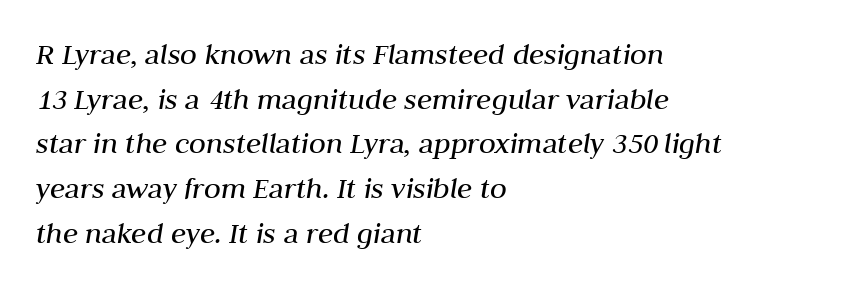
Letters have the restrained weight of plain body copy at most. All the whitespace from short lines collects on the right. Spacing between characters is what you'd get straight out of the box. The specimen omits any rule beneath the text block's lines. Baseline-to-baseline distance is the conventional proportion of letter height. Italic? Definitely — the glyphs are oblique.
